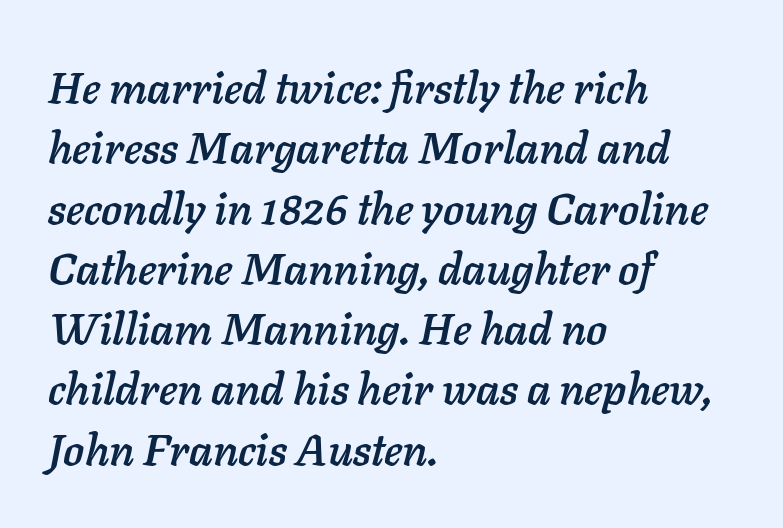
The image shows 44 px text type, italic (leaning right); set left-aligned, normal line spacing (1.37x), normal letter spacing, not underlined; low stroke contrast and a medium x-height.
